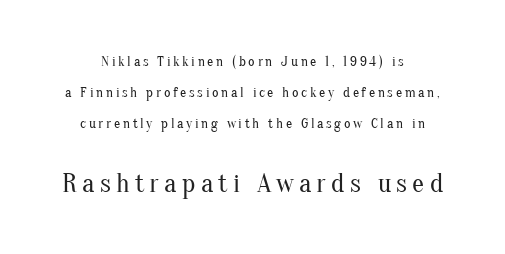
The image shows 27 px text type, upright; set loose line spacing (2.2x), not underlined; the second (bottom) block is 1.93x larger.
